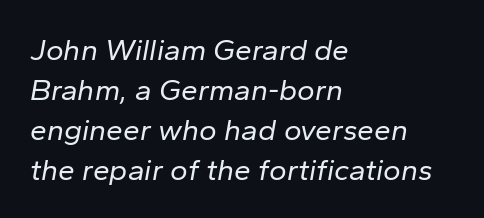
The image shows 30 px regular-weight type, italic (leaning right); set left-aligned, normal line spacing (1.33x), normal letter spacing, not underlined; low stroke contrast and a medium x-height.
